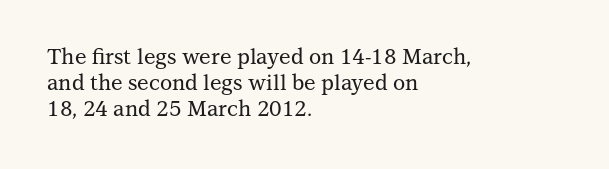
{"italic": "no", "underline": "no", "align": "left", "line_spacing_ratio": 1.24, "letter_spacing": "normal", "letter_spacing_em": 0.0, "glyph_px": 21}
